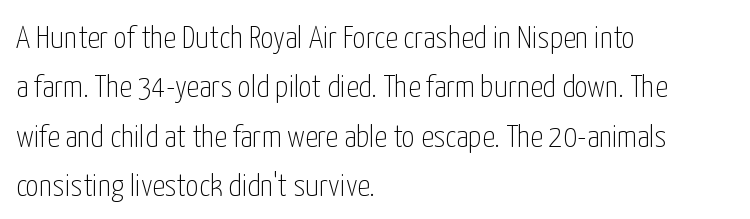
{"serif": "no", "italic": "no", "bold": "no", "weight": "thin", "width": "condensed", "stroke_contrast": "low", "x_height": "medium", "monospaced": "no", "underline": "no", "align": "left", "line_spacing": "normal", "line_spacing_ratio": 1.54, "letter_spacing": "normal", "letter_spacing_em": 0.0, "glyph_px": 32}
